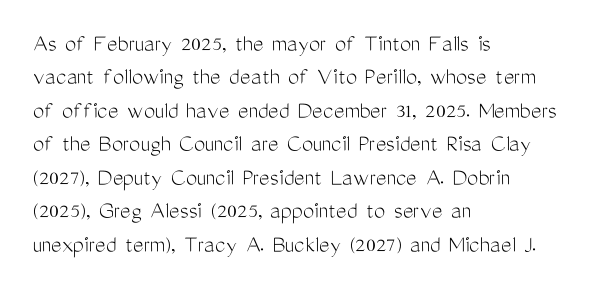
Notice how the stems are strictly vertical — no italics here. Clear beneath every line of the passage. Compared with typical paragraphs, the rows here are spaced about the same. The letters look calm and open, with moderate or lighter stems. Spacing between characters is what you'd get straight out of the box.
